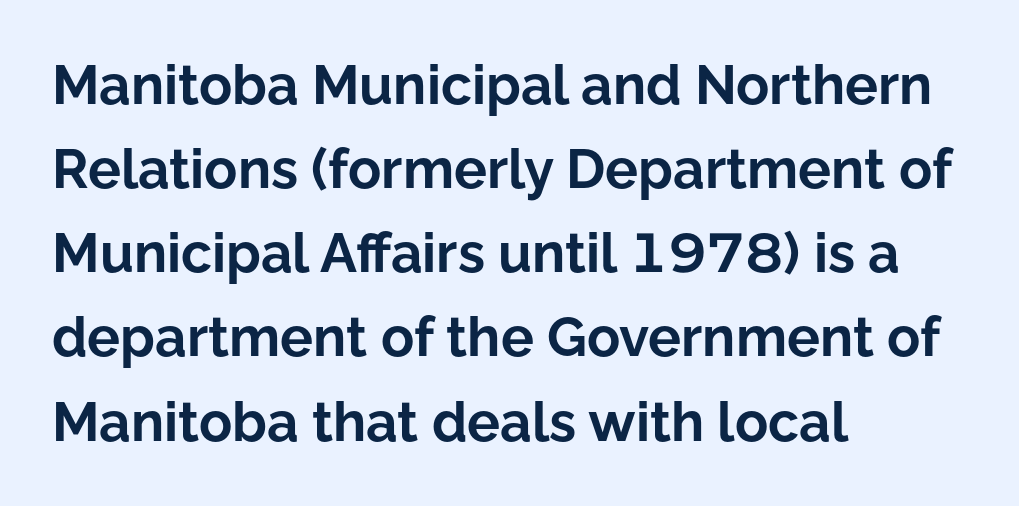
Q: Is the text bold? A: Yes.
Q: Is the text italic (slanted)? A: No, it is upright.
Q: Is the typeface a serif or a sans-serif typeface? A: Sans-serif.
Q: Is the text underlined? A: No.
Q: How is the paragraph aligned? A: Left-aligned.
Q: Is the spacing between letters normal or unusually wide? A: Normal.
Q: Is the spacing between lines tight, normal or loose? A: Normal.
Q: Width (condensed, normal, or wide)? A: Normal.
Q: Stroke contrast? A: Low.
Q: x-height? A: Medium.
Q: Monospaced? A: No.
